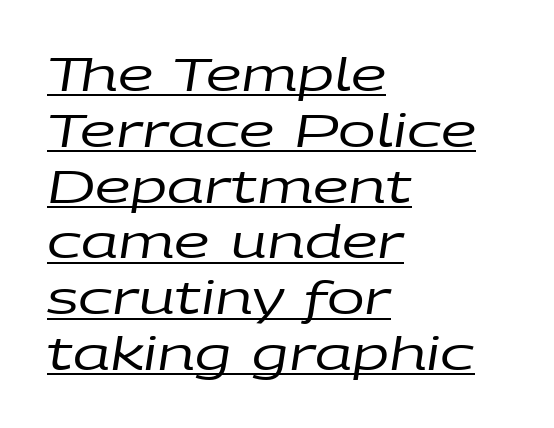
Counters stay open thanks to moderate or lighter strokes. Observe the lean: these are italic letterforms. The rendering keeps characters at their native spacing. Do the characters align in a grid? No, the font is proportional. The face used here appears with an underline applied.
